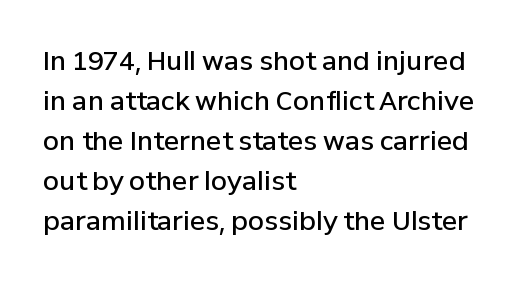
The image shows 26 px text type, upright; set left-aligned, normal line spacing (1.54x), normal letter spacing, not underlined.
